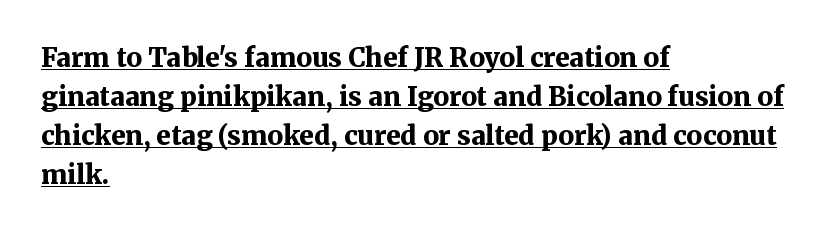
Q: Is the text bold? A: Yes.
Q: Is the text italic (slanted)? A: No, it is upright.
Q: Is the text underlined? A: Yes.
Q: How is the paragraph aligned? A: Left-aligned.
Q: Is the spacing between letters normal or unusually wide? A: Normal.
Q: Is the spacing between lines tight, normal or loose? A: Normal.
